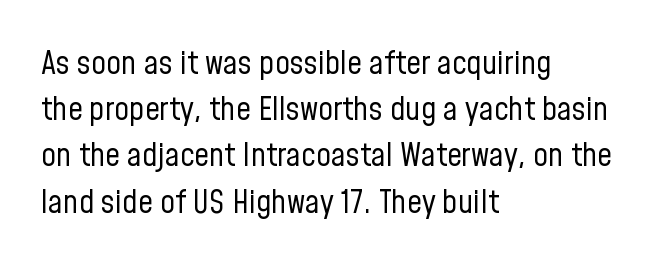
The image shows 33 px regular-weight, condensed sans-serif type, upright; set left-aligned, normal line spacing (1.4x), normal letter spacing, not underlined; low stroke contrast and a medium x-height.
